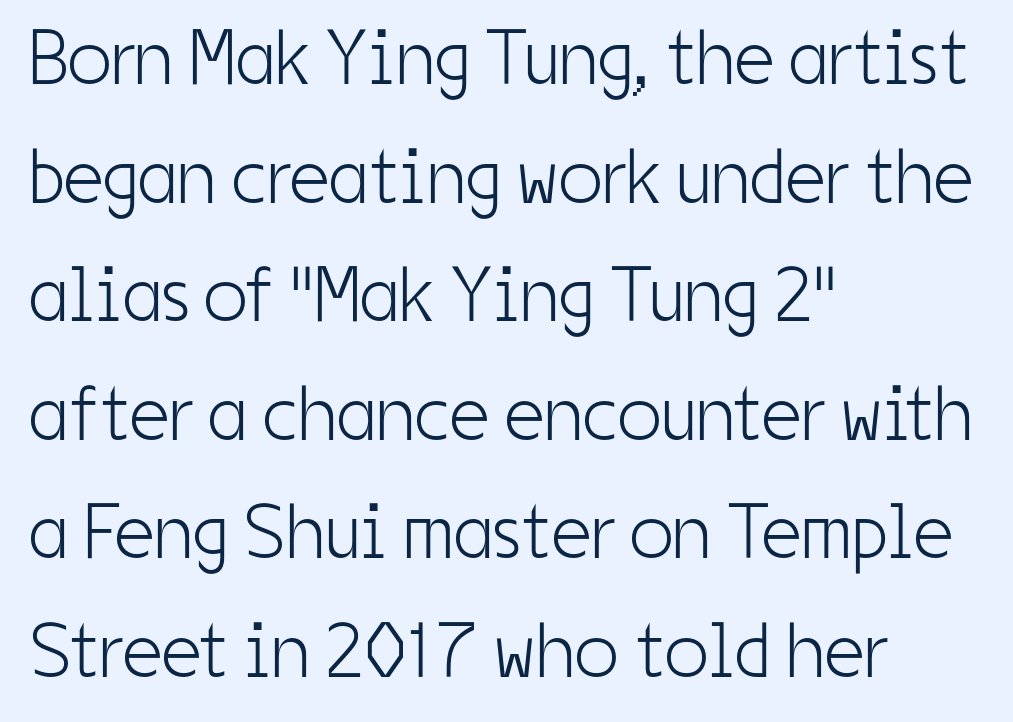
Q: Is the text bold? A: No.
Q: Is the text italic (slanted)? A: No, it is upright.
Q: Is the typeface a serif or a sans-serif typeface? A: Sans-serif.
Q: Is the text underlined? A: No.
Q: How is the paragraph aligned? A: Left-aligned.
Q: Is the spacing between letters normal or unusually wide? A: Normal.
Q: Is the spacing between lines tight, normal or loose? A: Normal.
Q: Width (condensed, normal, or wide)? A: Condensed.
Q: Stroke contrast? A: Low.
Q: x-height? A: Medium.
Q: Monospaced? A: No.
